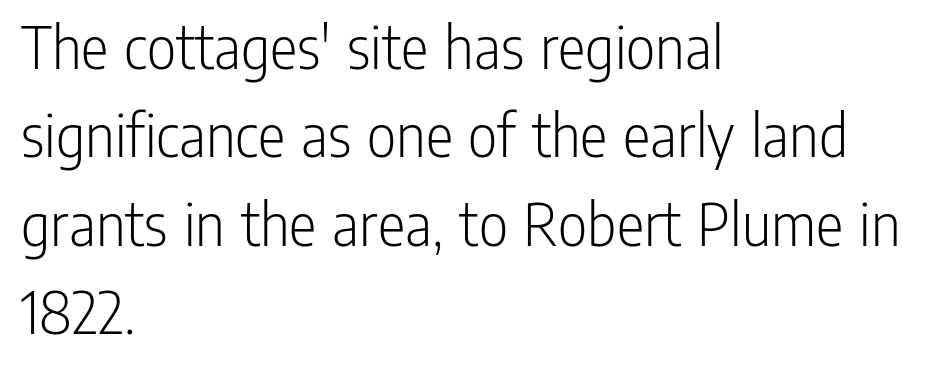
The image shows 64 px light, condensed sans-serif type, upright; set left-aligned, normal line spacing (1.38x), normal letter spacing, not underlined; low stroke contrast and a medium x-height.
